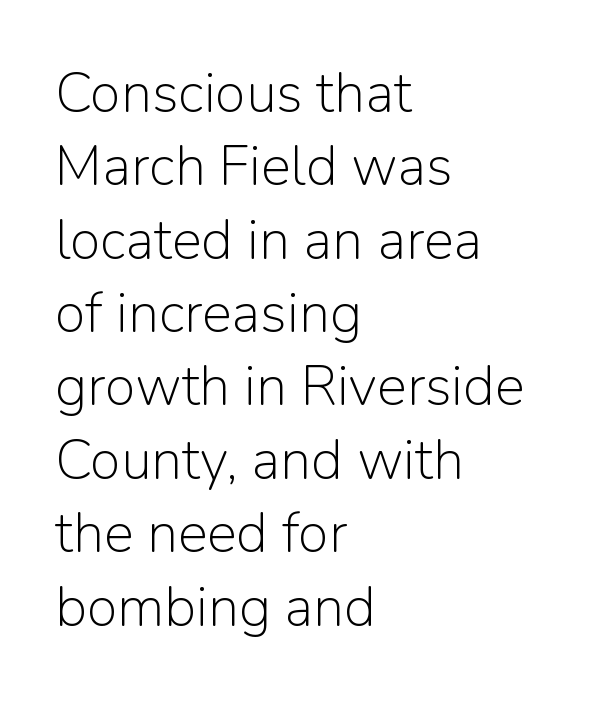
The image shows 56 px light sans-serif type, upright; set left-aligned, normal line spacing (1.31x), normal letter spacing, not underlined; low stroke contrast and a medium x-height.
